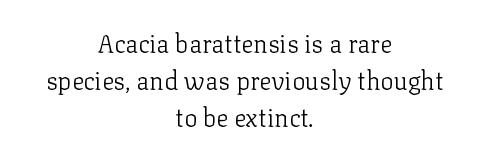
Q: Is the text bold? A: No.
Q: Is the text italic (slanted)? A: No, it is upright.
Q: Is the text underlined? A: No.
Q: How is the paragraph aligned? A: Centered.
Q: Is the spacing between letters normal or unusually wide? A: Normal.
Q: Is the spacing between lines tight, normal or loose? A: Normal.
